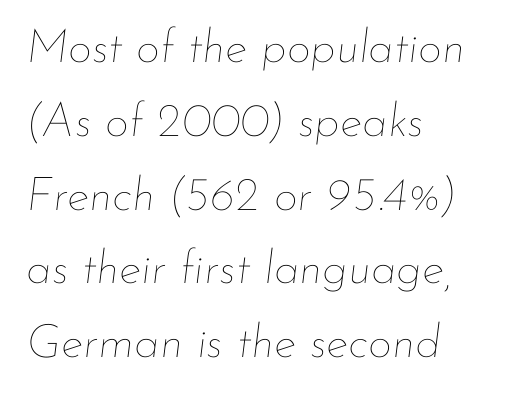
Q: Is the text bold? A: No.
Q: Is the text italic (slanted)? A: Yes, it leans right by about 7 degrees.
Q: Is the text underlined? A: No.
Q: How is the paragraph aligned? A: Left-aligned.
Q: Is the spacing between letters normal or unusually wide? A: Normal.
Q: Is the spacing between lines tight, normal or loose? A: Normal.
Q: Width (condensed, normal, or wide)? A: Normal.
Q: Stroke contrast? A: Low.
Q: x-height? A: Small.
Q: Monospaced? A: No.
